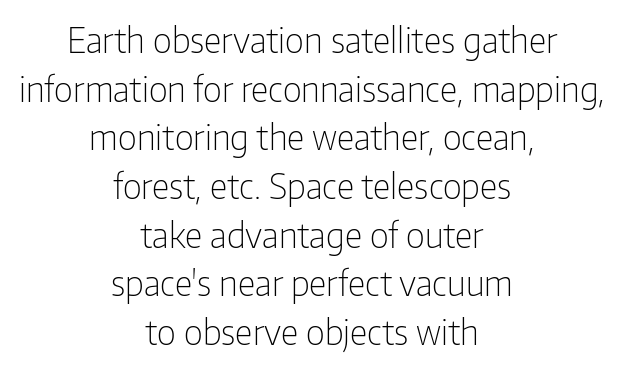
Q: Is the text bold? A: No.
Q: Is the text italic (slanted)? A: No, it is upright.
Q: Is the typeface a serif or a sans-serif typeface? A: Sans-serif.
Q: Is the text underlined? A: No.
Q: How is the paragraph aligned? A: Centered.
Q: Is the spacing between letters normal or unusually wide? A: Normal.
Q: Is the spacing between lines tight, normal or loose? A: Normal.
Q: Width (condensed, normal, or wide)? A: Condensed.
Q: Stroke contrast? A: Low.
Q: x-height? A: Medium.
Q: Monospaced? A: No.
